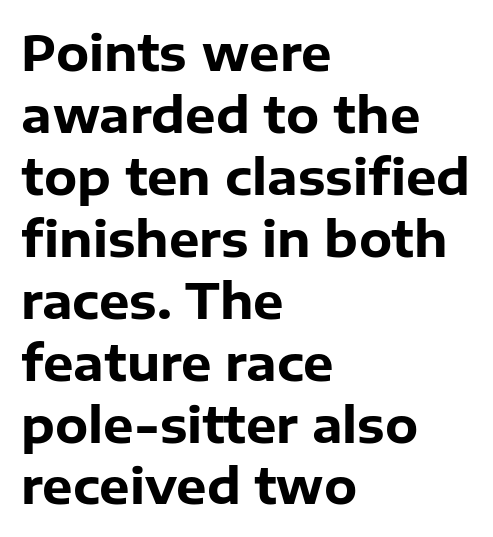
The image shows 48 px heavy sans-serif type, upright; set left-aligned, normal line spacing (1.29x), normal letter spacing, not underlined; low stroke contrast and a medium x-height.
